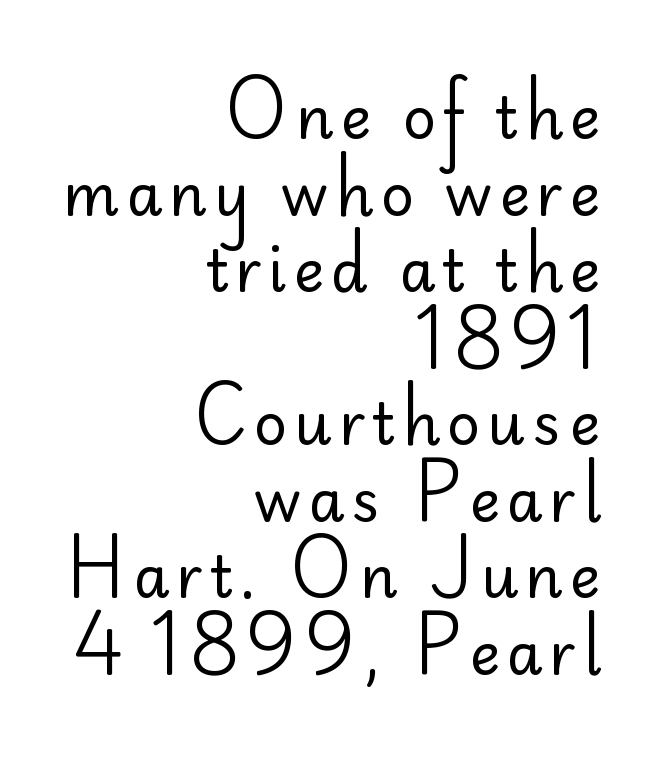
Alignment: flush right. The block of text has a typical density, with ordinary space between rows. No chunkiness to these letters — they're not bold. The face used here is a sans, in the tradition of grotesques and geometrics.
